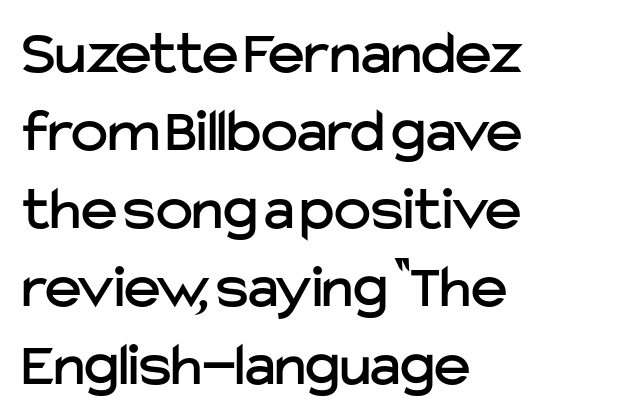
{"serif": "no", "italic": "no", "width": "normal", "stroke_contrast": "low", "x_height": "medium", "monospaced": "no", "underline": "no", "align": "left", "line_spacing": "normal", "line_spacing_ratio": 1.26, "letter_spacing": "normal", "letter_spacing_em": 0.0, "glyph_px": 62}
